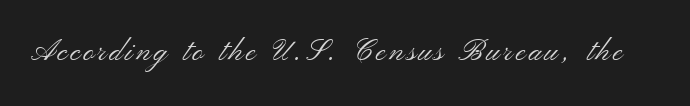
{"serif": "no", "bold": "no", "weight": "light", "width": "wide", "stroke_contrast": "medium", "x_height": "small", "monospaced": "no", "underline": "no", "glyph_px": 30}
